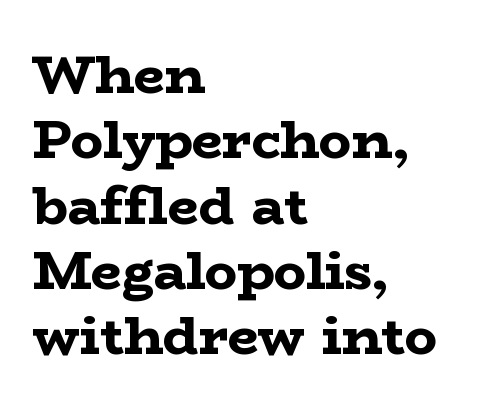
Strong, thick strokes mark this as bold type. Here the designer chose a conventional face with non-uniform glyph widths. Caption: multi-line text, flush left, ragged right. Only glyphs here, with clear space below each row. When letters stand straight like this, we call the style roman or upright.
